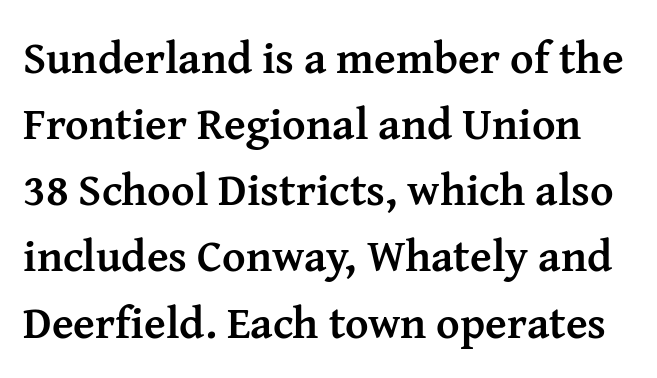
The image shows 45 px semibold serif type, upright; set normal line spacing (1.47x), normal letter spacing, not underlined; medium stroke contrast and a medium x-height.
